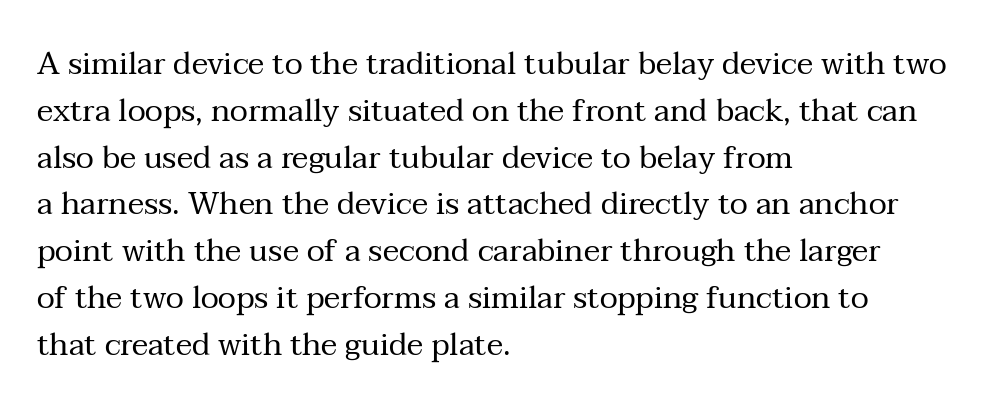
Do the characters align in a grid? No, the font is proportional. Reading down the block, your eye returns to a fixed left position each line. Just letters on the line, the space beneath them empty. The face used here is seriffed, in the tradition of book romans. Compared with typical body copy, the letter spacing here is the same.
